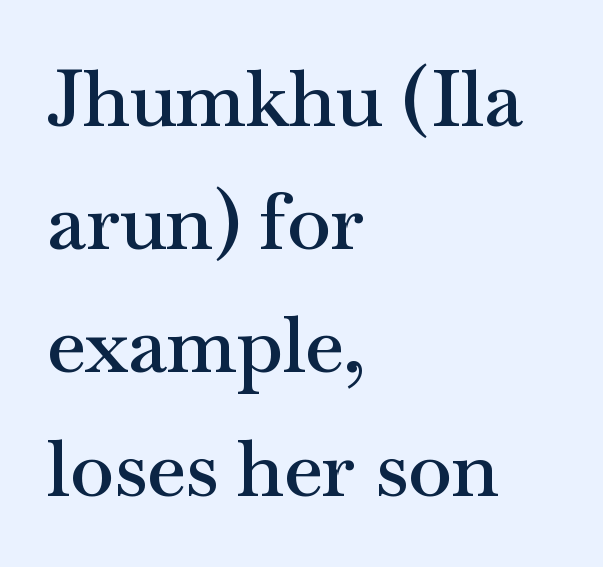
{"serif": "yes", "italic": "no", "bold": "semi", "weight": "semibold", "width": "wide", "stroke_contrast": "medium", "x_height": "small", "monospaced": "no", "underline": "no", "align": "left", "line_spacing": "normal", "line_spacing_ratio": 1.56, "letter_spacing": "normal", "letter_spacing_em": 0.0, "glyph_px": 79}
